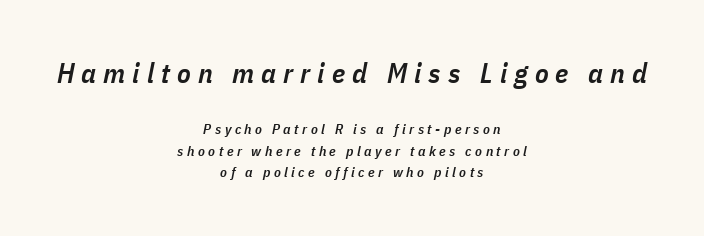
{"italic": "yes", "lean": "right", "slant_degrees": 11, "bold": "semi", "weight": "semibold", "width": "condensed", "stroke_contrast": "low", "x_height": "medium", "monospaced": "no", "underline": "no", "align": "center", "line_spacing": "normal", "line_spacing_ratio": 1.53, "letter_spacing": "wide", "letter_spacing_em": 0.25, "larger_block": "first", "size_ratio": 2.0, "glyph_px": 28}
